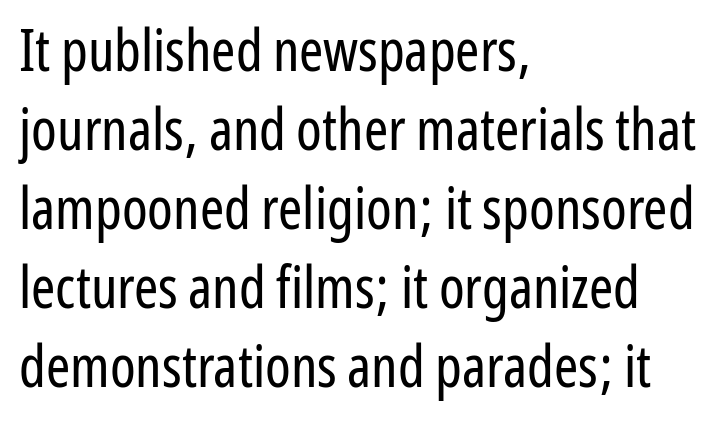
The image shows 58 px regular-weight, condensed sans-serif type, upright; set left-aligned, normal line spacing (1.36x), normal letter spacing, not underlined; low stroke contrast and a medium x-height.
